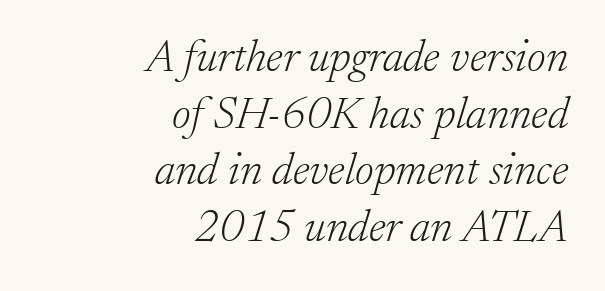
{"serif": "yes", "italic": "yes", "lean": "right", "slant_degrees": 17, "bold": "no", "weight": "light", "width": "normal", "stroke_contrast": "low", "x_height": "medium", "monospaced": "no", "underline": "no", "align": "right", "line_spacing": "normal", "line_spacing_ratio": 1.26, "letter_spacing": "normal", "letter_spacing_em": 0.0, "glyph_px": 45}
